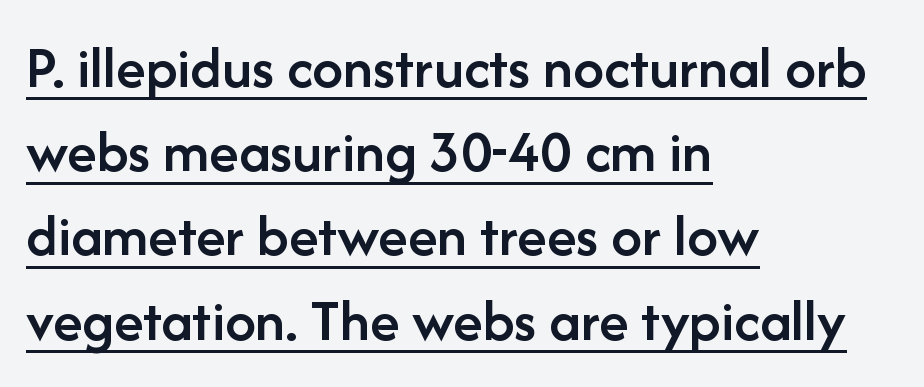
The image shows 61 px semibold sans-serif type, upright; set left-aligned, normal line spacing (1.38x), normal letter spacing, underlined; low stroke contrast and a medium x-height.
